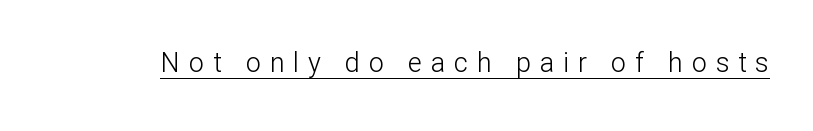
Q: Is the text bold? A: No.
Q: Is the text italic (slanted)? A: No, it is upright.
Q: Is the text underlined? A: Yes.
Q: Is the spacing between letters normal or unusually wide? A: Unusually wide.
